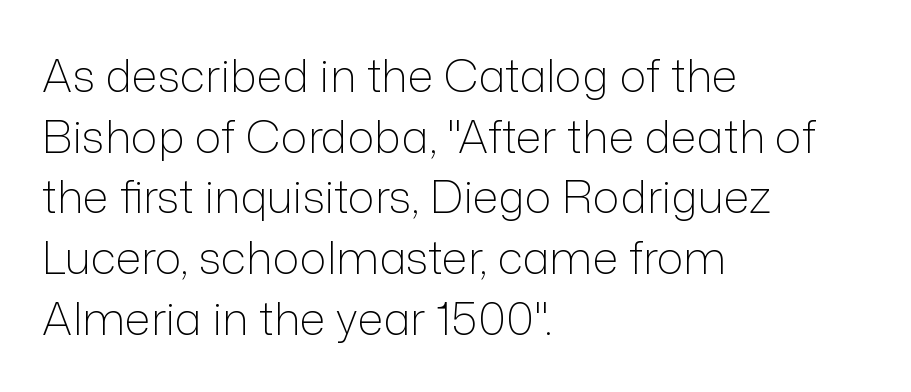
The letterforms sit at book weight or below. A sans-serif font was chosen for this passage. Is this a fixed-width face? No — the glyphs have proportional, varying widths. Underline: absent.
